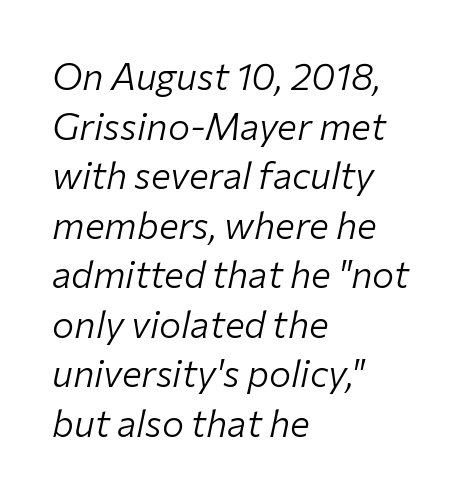
Q: Is the text bold? A: No.
Q: Is the text italic (slanted)? A: Yes, it leans right by about 12 degrees.
Q: Is the text underlined? A: No.
Q: How is the paragraph aligned? A: Left-aligned.
Q: Is the spacing between letters normal or unusually wide? A: Normal.
Q: Is the spacing between lines tight, normal or loose? A: Normal.
Q: Width (condensed, normal, or wide)? A: Normal.
Q: Stroke contrast? A: Low.
Q: x-height? A: Medium.
Q: Monospaced? A: No.
